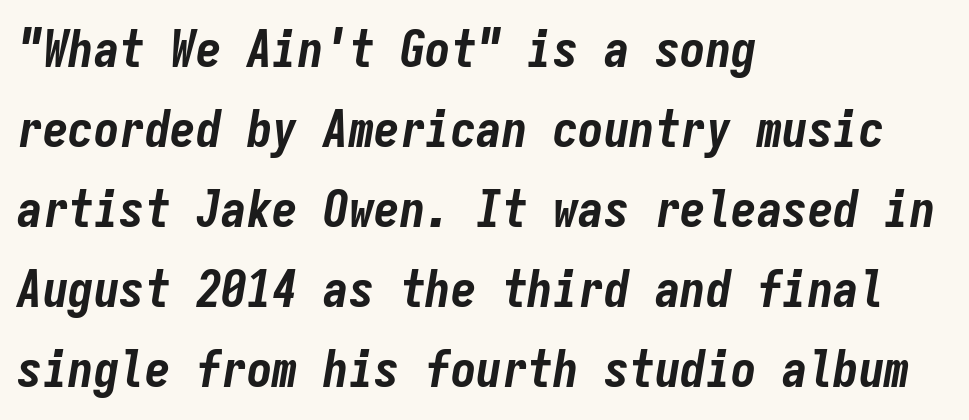
Q: Is the text bold? A: Yes.
Q: Is the text italic (slanted)? A: Yes, it leans right by about 9 degrees.
Q: Is the text underlined? A: No.
Q: How is the paragraph aligned? A: Left-aligned.
Q: Is the spacing between letters normal or unusually wide? A: Normal.
Q: Is the spacing between lines tight, normal or loose? A: Normal.
Q: Width (condensed, normal, or wide)? A: Condensed.
Q: Stroke contrast? A: Low.
Q: x-height? A: Medium.
Q: Monospaced? A: Yes.
